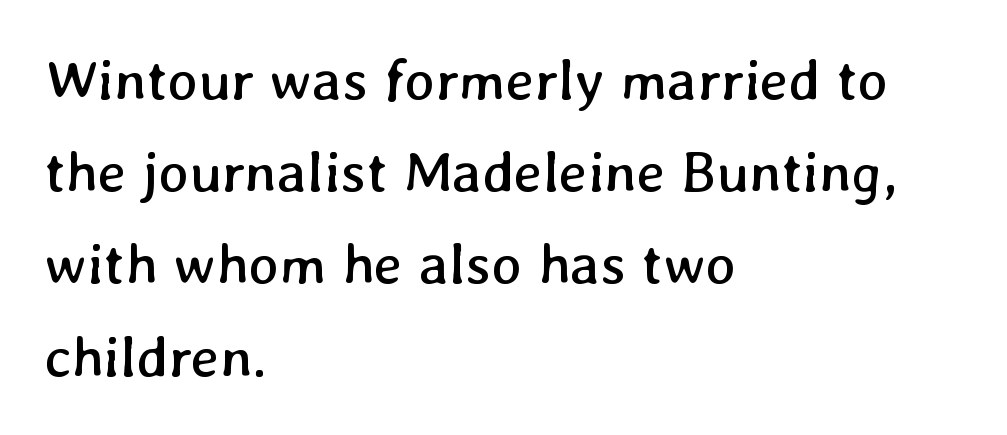
Line beginnings align vertically; line endings do not. Regular leading. Is this a heavy cut? Hardly; it is regular or lighter. Do the characters align in a grid? No, the font is proportional. Letter spacing: default. Descenders are the only things crossing below the line.
